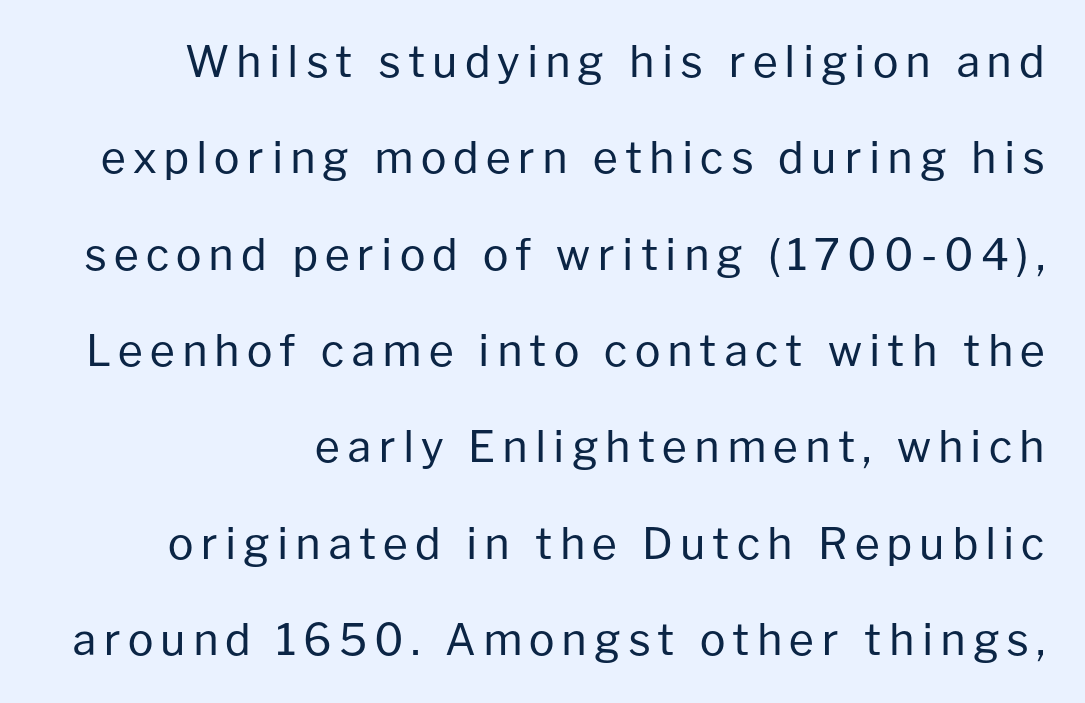
Underline: absent. Weight: in the light-to-regular range. Each new line begins a long way beneath the previous one. The rendering uses natural spacing where letterforms have individual widths. The specimen reads as upright at a glance.
